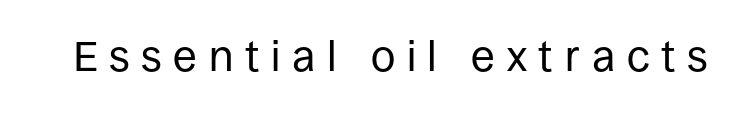
The image shows 43 px regular-weight sans-serif type, upright; set unusually wide letter spacing (+0.27 em), not underlined; low stroke contrast and a large x-height.
